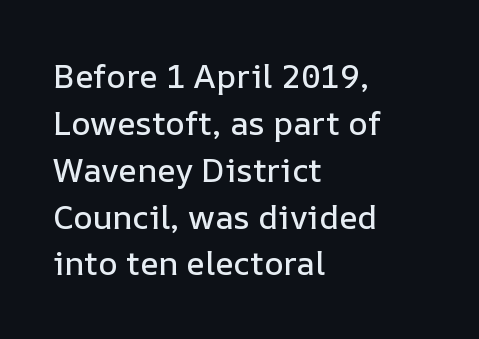
Italic? Not at all — the glyphs are vertical. Notice how descenders clear the ascenders below comfortably — that's standard leading. Has an underline been added? It has not. Does the copy run flush right? No — it runs flush left. Each letter keeps its own natural width here, so spacing adapts to shape.
